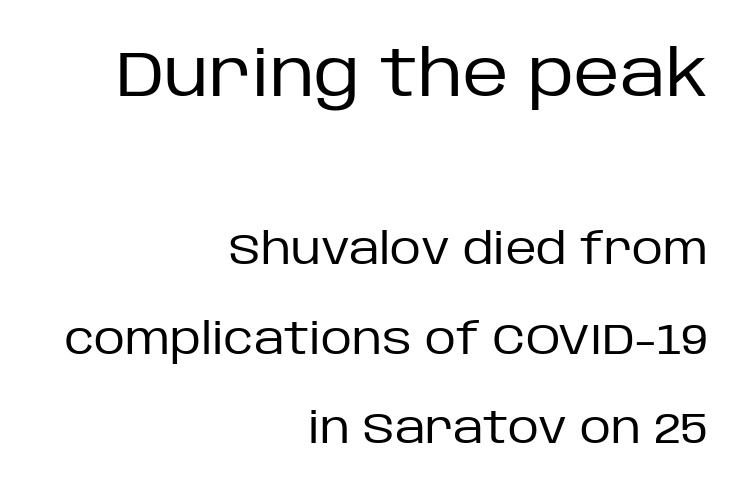
The image shows 64 px regular-weight sans-serif type, upright; set right-aligned, loose line spacing (2.08x), normal letter spacing, not underlined; the first (top) block is 1.49x larger; low stroke contrast and a large x-height.
